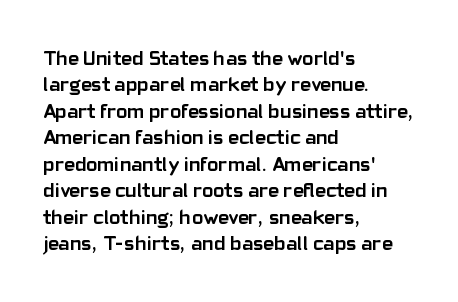
{"italic": "no", "bold": "yes", "underline": "no", "align": "left", "line_spacing": "normal", "line_spacing_ratio": 1.26, "letter_spacing": "normal", "letter_spacing_em": 0.0, "glyph_px": 21}
